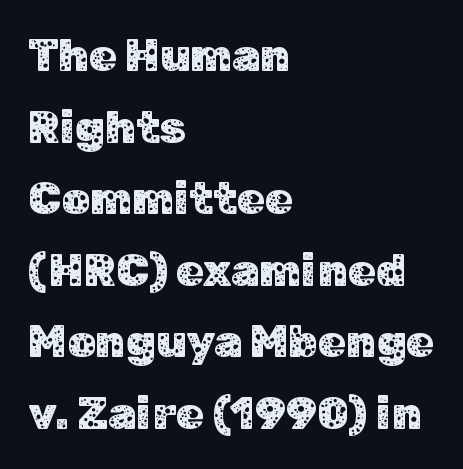
Compared with typical body copy, the letter spacing here is the same. Posture: upright roman. What kind of face is this? One without serifs — a sans. Regular leading. Caption: multi-line text, flush left, ragged right. Nobody drew a line under any word here.
